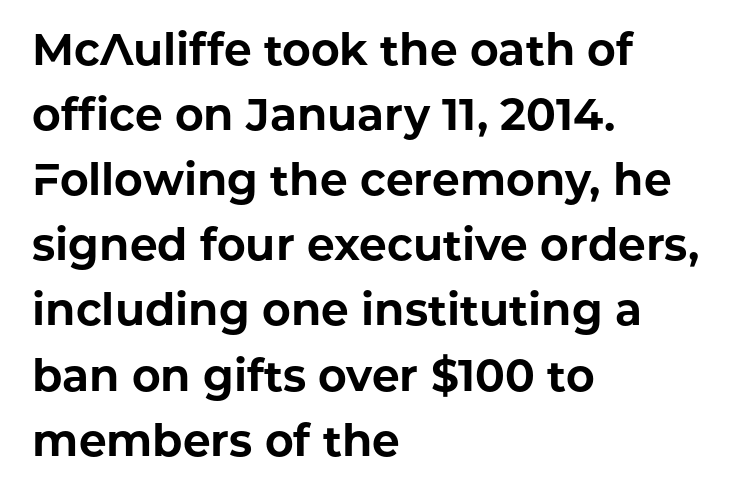
Does the leading feel generous? No, just average. The text was rendered using a sans face with plain stroke endings. This sample uses an upright cut, with every glyph sitting square on the baseline. Proportional: the letters do not fall into vertical columns.
